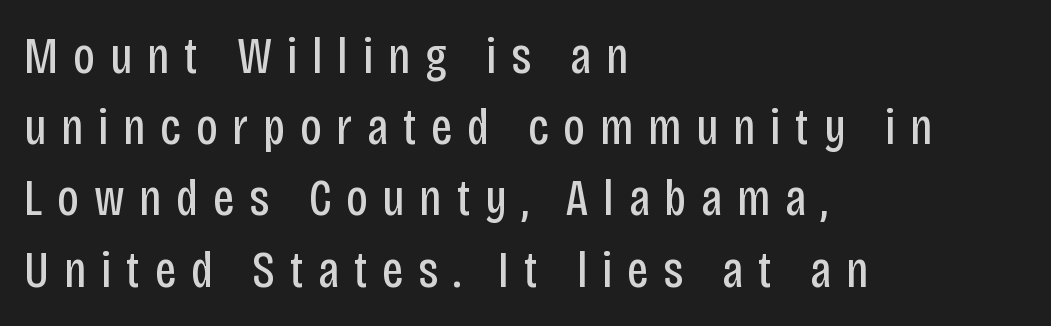
The image shows 52 px regular-weight, condensed sans-serif type, upright; set left-aligned, normal line spacing (1.37x), unusually wide letter spacing (+0.28 em), not underlined; low stroke contrast and a large x-height.
